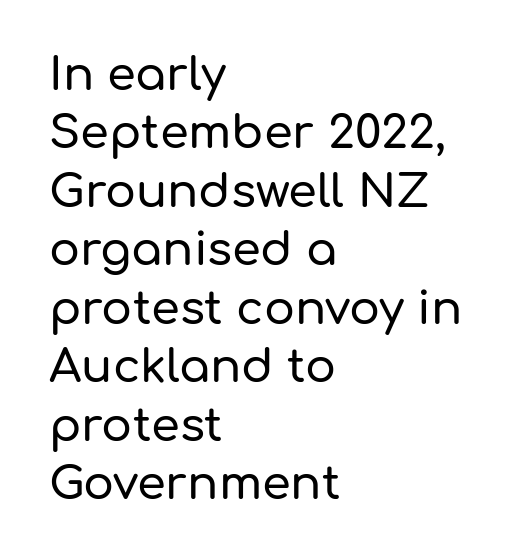
{"serif": "no", "italic": "no", "width": "normal", "stroke_contrast": "low", "x_height": "medium", "monospaced": "no", "underline": "no", "align": "left", "line_spacing": "normal", "line_spacing_ratio": 1.27, "letter_spacing": "normal", "letter_spacing_em": 0.0, "glyph_px": 46}
